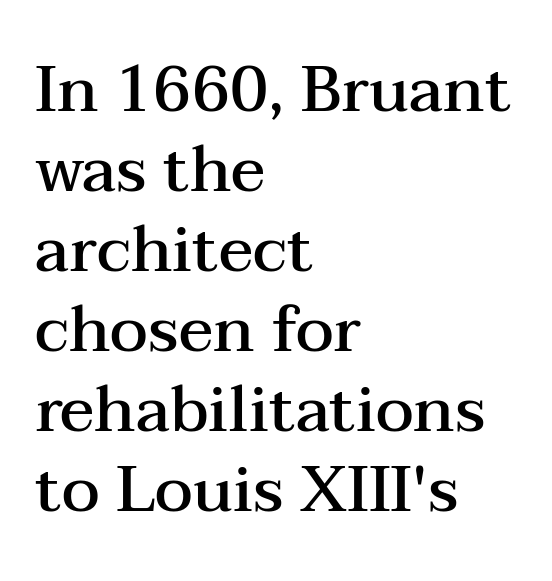
Weight: semibold (demi). Each word holds together tightly as a unit, with standard inter-letter gaps. Normally led — the rows are evenly, conventionally spaced. This is serif lettering, the kind often seen in printed books.
